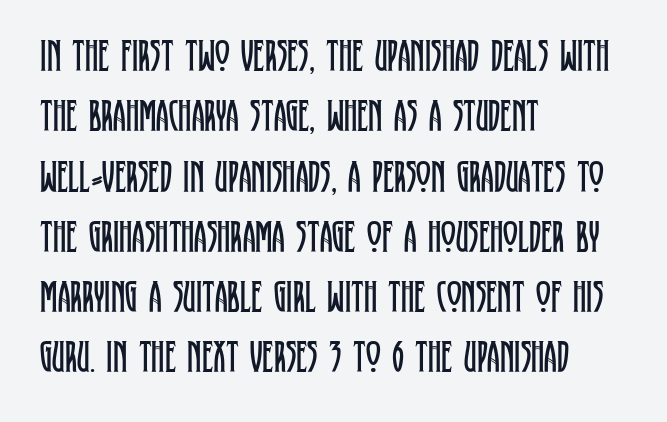
Q: Is the text bold? A: No.
Q: Is the text italic (slanted)? A: No, it is upright.
Q: Is the typeface a serif or a sans-serif typeface? A: Serif.
Q: Is the text underlined? A: No.
Q: How is the paragraph aligned? A: Left-aligned.
Q: Is the spacing between letters normal or unusually wide? A: Normal.
Q: Is the spacing between lines tight, normal or loose? A: Normal.
Q: Width (condensed, normal, or wide)? A: Condensed.
Q: Stroke contrast? A: Low.
Q: x-height? A: Large.
Q: Monospaced? A: No.
